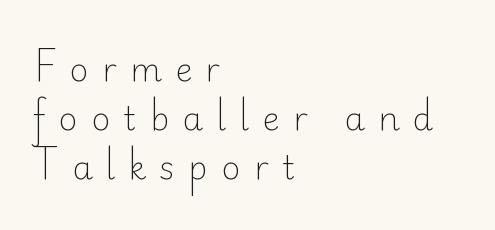
Caption: face not bold, strokes unweighted. Spacing verdict: proportional, widths tailored to each character. Quick note: underline off. The paragraph has a hard left edge and a soft right edge. Unlike italic type, these characters show no tilt at all. A typesetter would label this face a sans.
